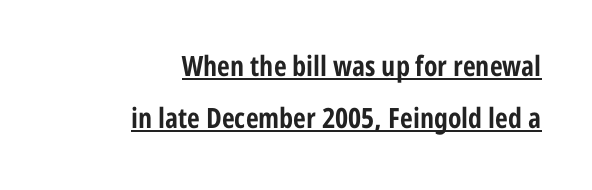
The lettering stays uniformly vertical, giving the passage a roman look. Teacher's note: observe the even right margin — that is flush-right alignment. Honestly, the underline is the first thing you notice here. The font is running at its bold setting.
